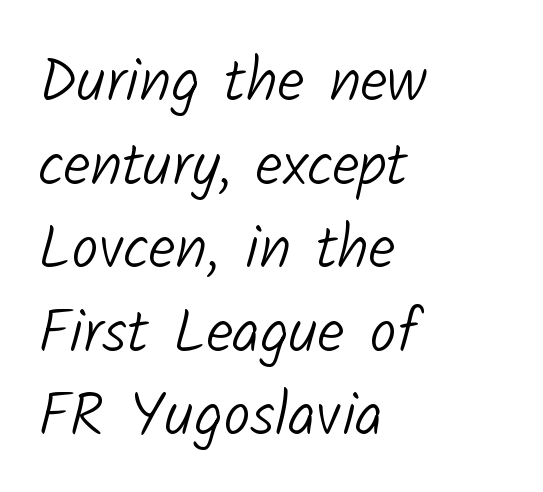
{"serif": "no", "bold": "no", "weight": "light", "width": "normal", "stroke_contrast": "low", "x_height": "medium", "monospaced": "no", "underline": "no", "align": "left", "line_spacing": "normal", "line_spacing_ratio": 1.37, "letter_spacing": "normal", "letter_spacing_em": 0.0, "glyph_px": 61}
